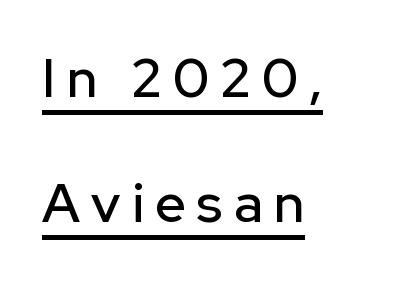
If you measured baseline to baseline, you'd find a long distance. Varying glyph widths throughout — classic text-font behaviour. Every word sits above its own underline. A typesetter would label this face a sans. Is there any slant? The stems are plumb. The lines in this sample share a left origin and differ only in where they stop.
